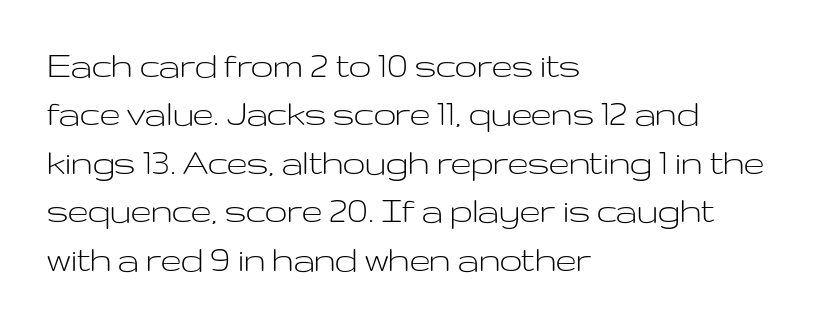
{"serif": "no", "italic": "no", "bold": "no", "weight": "light", "width": "wide", "stroke_contrast": "low", "x_height": "medium", "monospaced": "no", "underline": "no", "align": "left", "line_spacing_ratio": 1.21, "letter_spacing": "normal", "letter_spacing_em": 0.0, "glyph_px": 40}
